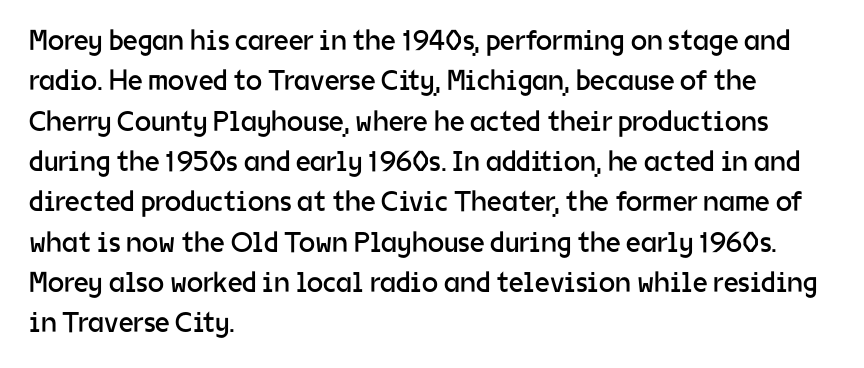
{"serif": "no", "italic": "no", "bold": "no", "weight": "regular", "width": "normal", "stroke_contrast": "low", "x_height": "medium", "monospaced": "no", "underline": "no", "align": "left", "line_spacing": "normal", "line_spacing_ratio": 1.39, "letter_spacing": "normal", "letter_spacing_em": 0.0, "glyph_px": 29}
